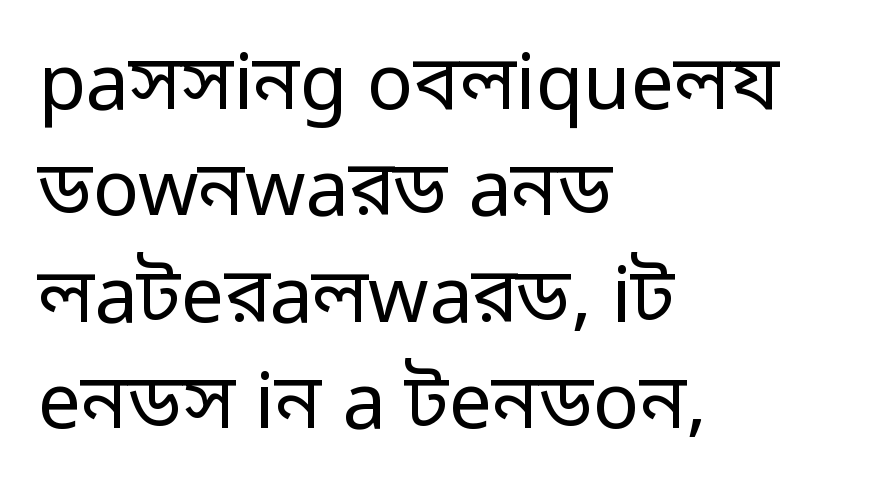
Q: Is the text bold? A: No.
Q: Is the text italic (slanted)? A: No, it is upright.
Q: Is the typeface a serif or a sans-serif typeface? A: Sans-serif.
Q: Is the text underlined? A: No.
Q: How is the paragraph aligned? A: Left-aligned.
Q: Is the spacing between letters normal or unusually wide? A: Normal.
Q: Is the spacing between lines tight, normal or loose? A: Normal.
Q: Width (condensed, normal, or wide)? A: Normal.
Q: Stroke contrast? A: Low.
Q: x-height? A: Medium.
Q: Monospaced? A: No.
